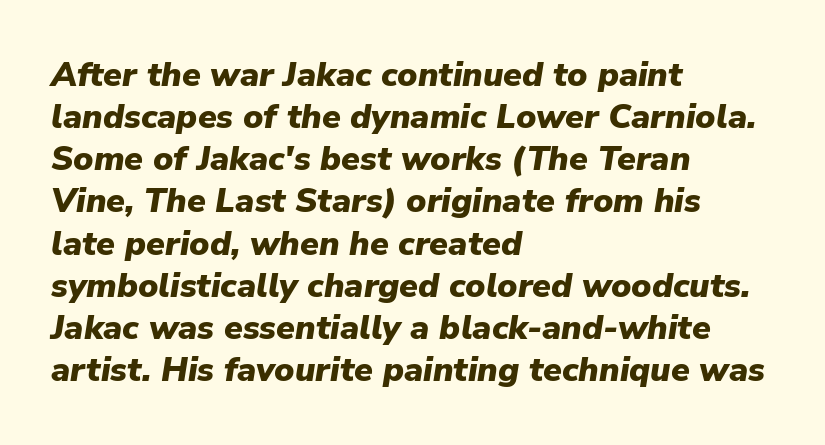
The image shows 34 px heavy type, italic (leaning right); set left-aligned, line spacing 1.24x, normal letter spacing, not underlined; low stroke contrast and a medium x-height.
